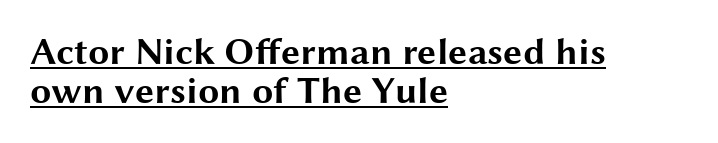
The image shows 38 px bold, wide sans-serif type, upright; set left-aligned, tight line spacing (1.02x), normal letter spacing, underlined; medium stroke contrast and a medium x-height.
